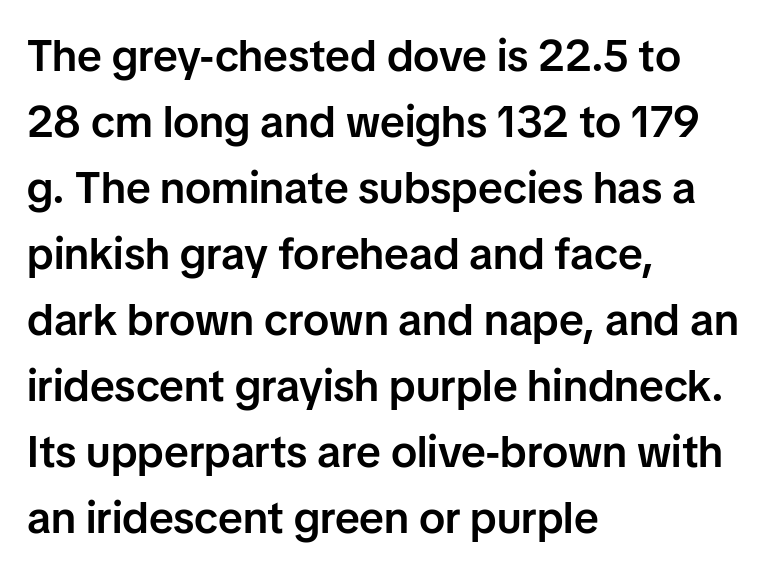
Q: Is the text bold? A: Semi-bold.
Q: Is the text italic (slanted)? A: No, it is upright.
Q: Is the typeface a serif or a sans-serif typeface? A: Sans-serif.
Q: Is the text underlined? A: No.
Q: How is the paragraph aligned? A: Left-aligned.
Q: Is the spacing between letters normal or unusually wide? A: Normal.
Q: Is the spacing between lines tight, normal or loose? A: Normal.
Q: Width (condensed, normal, or wide)? A: Normal.
Q: Stroke contrast? A: Low.
Q: x-height? A: Medium.
Q: Monospaced? A: No.
